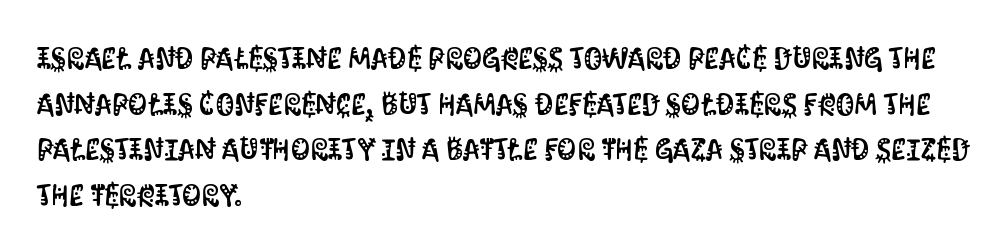
The face used here is proportionally spaced, like ordinary book or web type. The space directly below the letters is spotless. The text block is weighted toward the left margin, trailing off unevenly rightward. The letterforms sit shoulder to shoulder at normal distance. A typesetter would label this face a sans. These lines sit exactly where default settings would place them.
